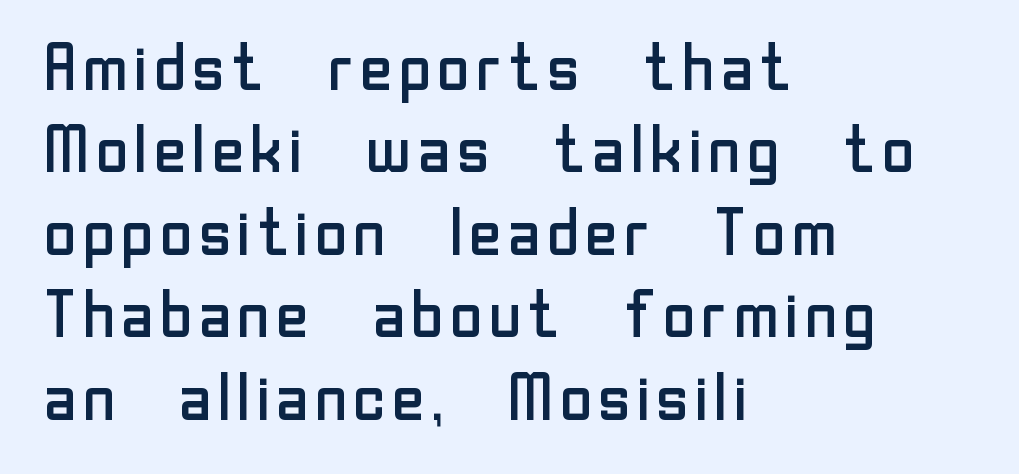
{"serif": "no", "italic": "no", "bold": "no", "weight": "regular", "width": "normal", "stroke_contrast": "low", "x_height": "medium", "monospaced": "no", "underline": "no", "align": "left", "line_spacing": "normal", "line_spacing_ratio": 1.25, "letter_spacing": "normal", "letter_spacing_em": 0.0, "glyph_px": 66}
